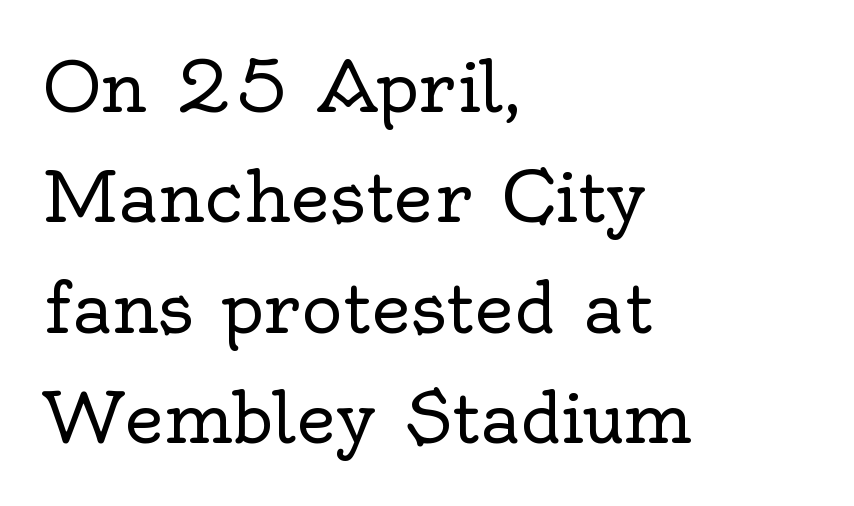
Is there any slant? The stems are plumb. The ragged edge is on the right, which tells us the setting is flush left. Old-style or modern, the face here clearly has serifs. Type without underlining.
